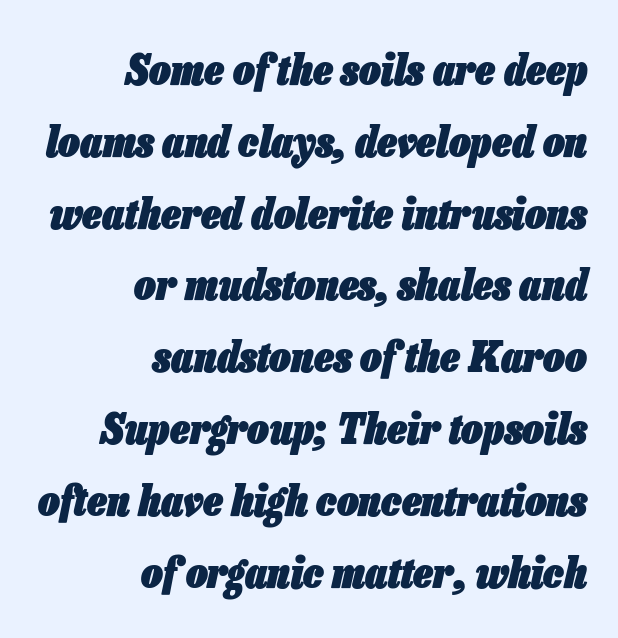
Q: Is the text bold? A: Yes.
Q: Is the text italic (slanted)? A: Yes, it leans right by about 13 degrees.
Q: Is the text underlined? A: No.
Q: How is the paragraph aligned? A: Right-aligned.
Q: Is the spacing between letters normal or unusually wide? A: Normal.
Q: Is the spacing between lines tight, normal or loose? A: Normal.
Q: Width (condensed, normal, or wide)? A: Condensed.
Q: Stroke contrast? A: Low.
Q: x-height? A: Medium.
Q: Monospaced? A: No.
